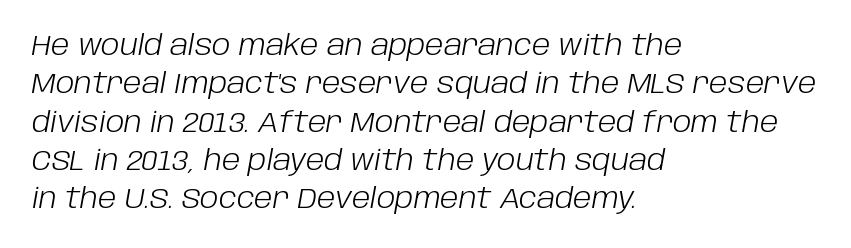
{"italic": "yes", "lean": "right", "slant_degrees": 10, "bold": "no", "weight": "light", "width": "normal", "stroke_contrast": "low", "x_height": "large", "monospaced": "no", "underline": "no", "align": "left", "line_spacing": "normal", "line_spacing_ratio": 1.37, "letter_spacing": "normal", "letter_spacing_em": 0.0, "glyph_px": 28}
